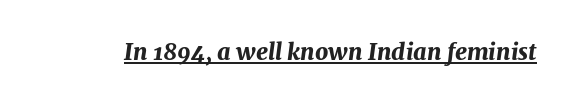
{"italic": "yes", "lean": "right", "slant_degrees": 7, "bold": "yes", "underline": "yes", "letter_spacing": "normal", "letter_spacing_em": 0.0, "glyph_px": 23}
